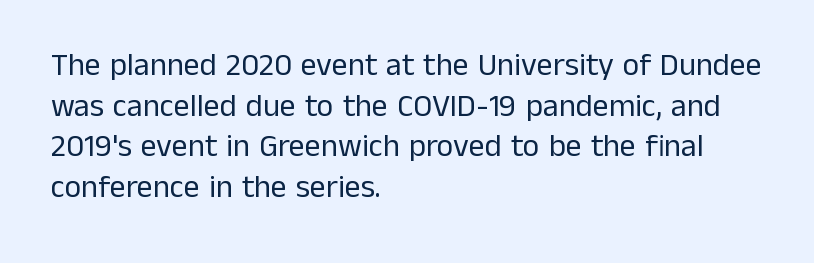
The image shows 32 px regular-weight sans-serif type, upright; set left-aligned, normal line spacing (1.27x), normal letter spacing, not underlined; low stroke contrast and a medium x-height.
